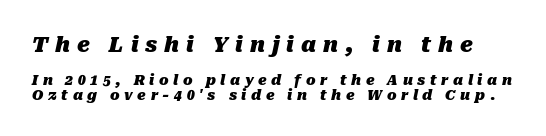
The image shows 21 px bold type, italic (leaning right); set tight line spacing (1.09x), unusually wide letter spacing (+0.33 em), not underlined; the first (top) block is 1.5x larger.
